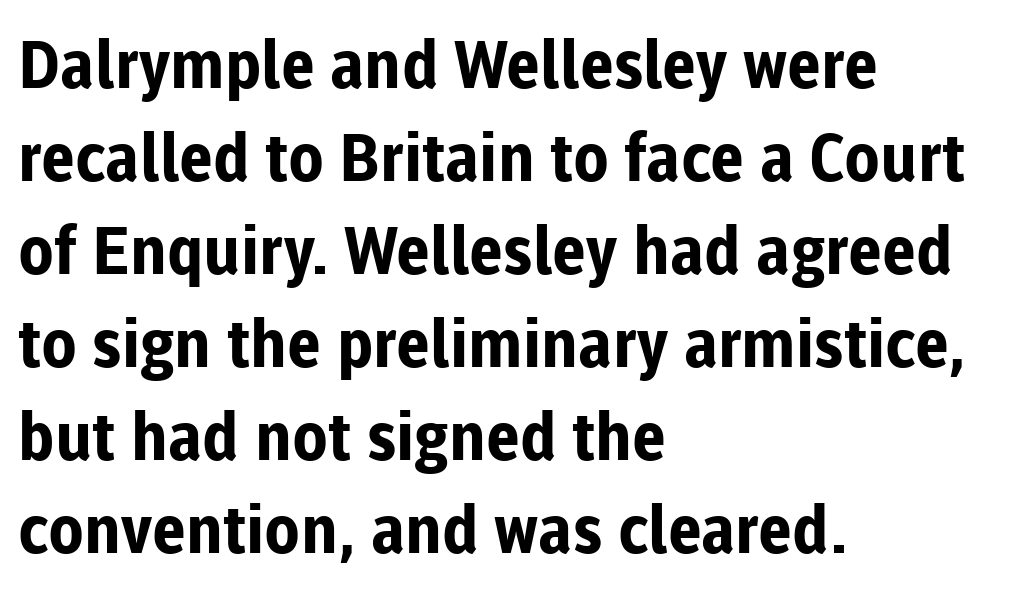
The image shows 66 px bold sans-serif type, upright; set left-aligned, normal line spacing (1.41x), normal letter spacing, not underlined; low stroke contrast and a medium x-height.
